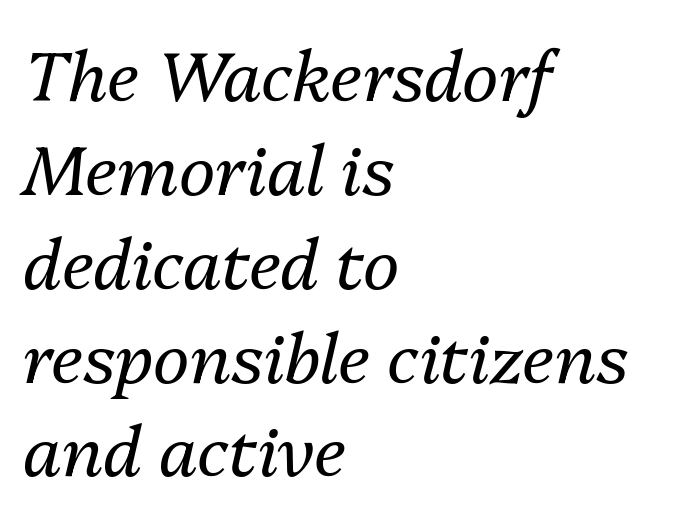
Vertical stems look standard width or narrower in stroke. Lines of text with bare space underneath. Do the characters align in a grid? No, the font is proportional. Each new line begins a customary step beneath the previous one.
